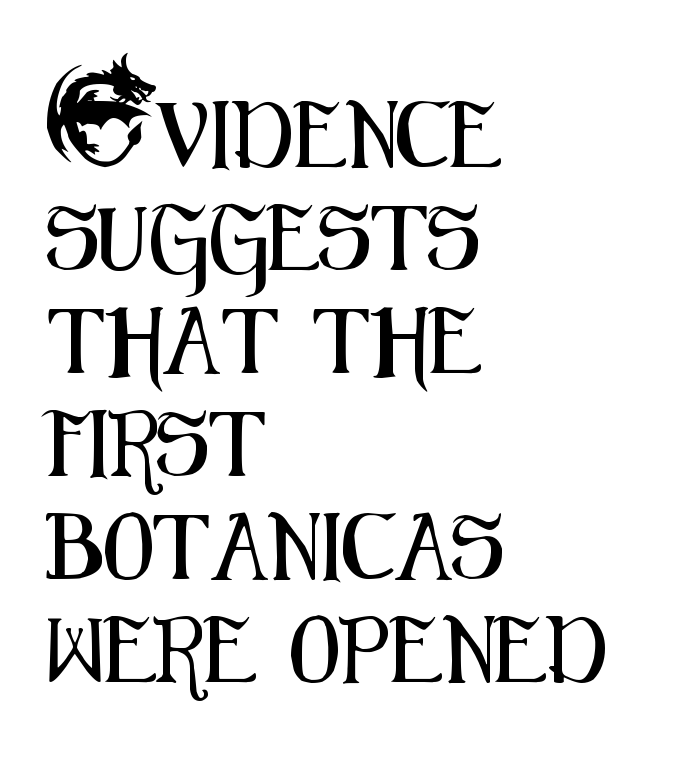
{"serif": "no", "italic": "no", "width": "condensed", "stroke_contrast": "medium", "x_height": "small", "monospaced": "no", "underline": "no", "align": "left", "line_spacing": "normal", "line_spacing_ratio": 1.56, "letter_spacing": "normal", "letter_spacing_em": 0.0, "glyph_px": 66}
